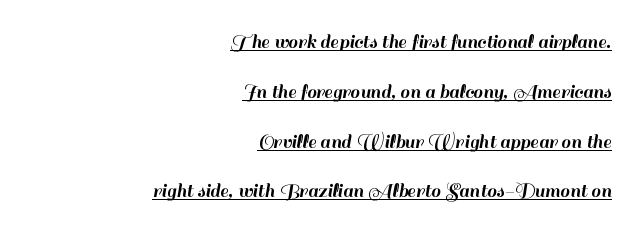
Q: Is the text italic (slanted)? A: Yes.
Q: Is the text underlined? A: Yes.
Q: How is the paragraph aligned? A: Right-aligned.
Q: Is the spacing between letters normal or unusually wide? A: Normal.
Q: Is the spacing between lines tight, normal or loose? A: Loose.
